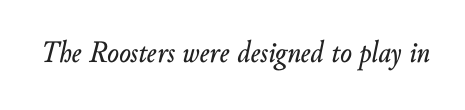
Character widths vary here, with narrow letters taking less room than wide ones. These lines were composed using italics. The letterforms sit shoulder to shoulder at normal distance. Descender tails drop into unmarked territory.
